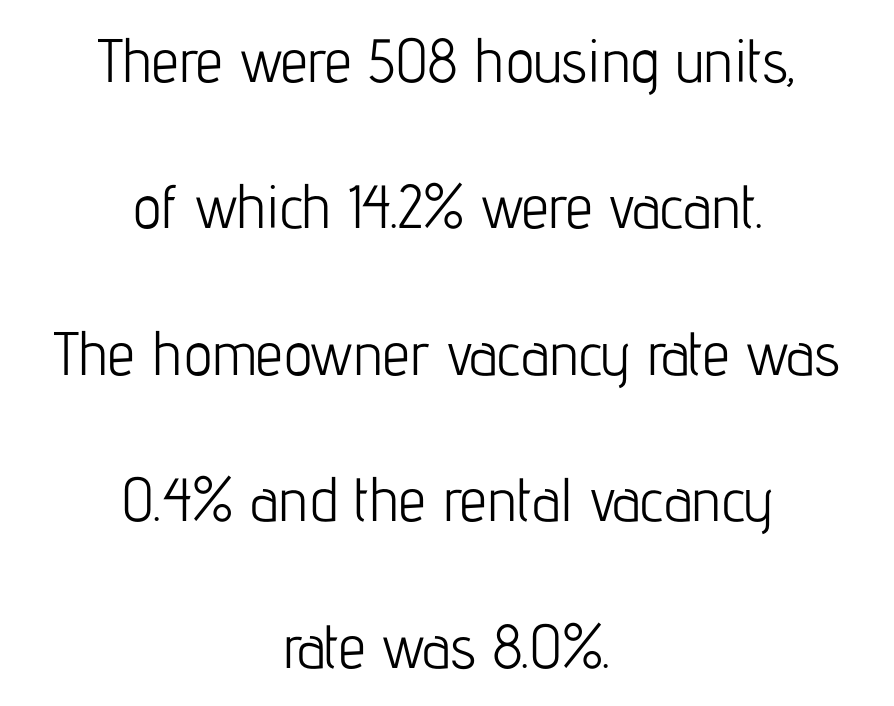
Q: Is the text bold? A: No.
Q: Is the text italic (slanted)? A: No, it is upright.
Q: Is the typeface a serif or a sans-serif typeface? A: Sans-serif.
Q: Is the text underlined? A: No.
Q: How is the paragraph aligned? A: Centered.
Q: Is the spacing between letters normal or unusually wide? A: Normal.
Q: Is the spacing between lines tight, normal or loose? A: Loose.
Q: Width (condensed, normal, or wide)? A: Condensed.
Q: Stroke contrast? A: Low.
Q: x-height? A: Medium.
Q: Monospaced? A: No.
